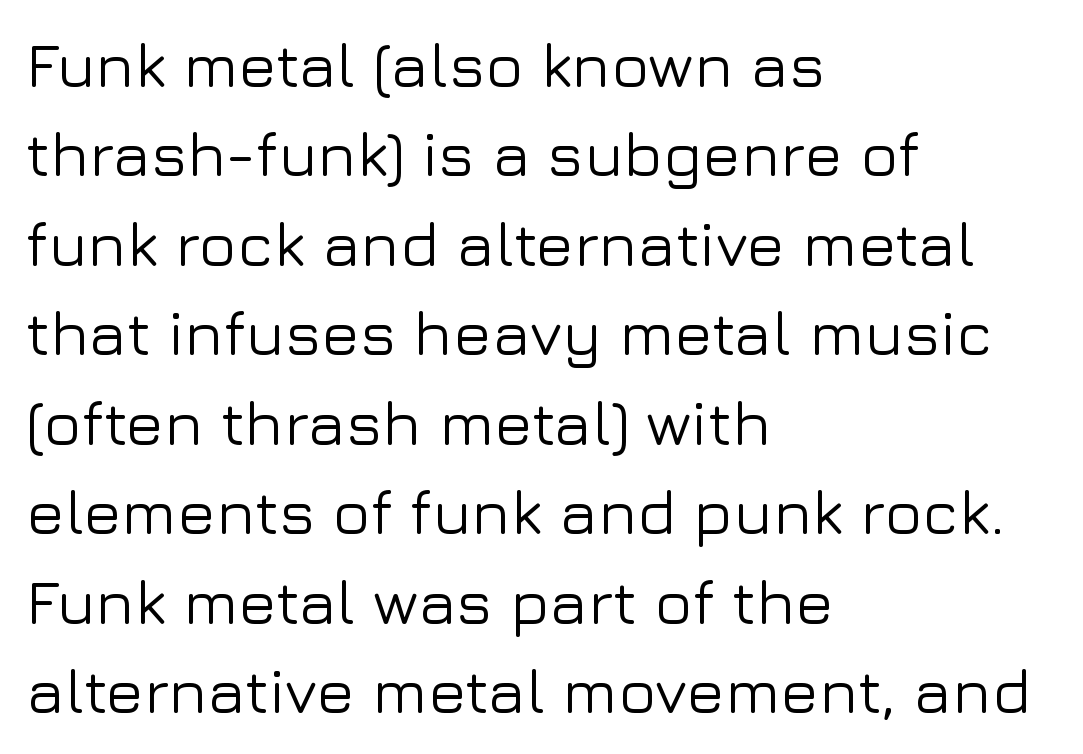
Q: Is the text italic (slanted)? A: No, it is upright.
Q: Is the typeface a serif or a sans-serif typeface? A: Sans-serif.
Q: Is the text underlined? A: No.
Q: How is the paragraph aligned? A: Left-aligned.
Q: Is the spacing between letters normal or unusually wide? A: Normal.
Q: Is the spacing between lines tight, normal or loose? A: Normal.
Q: Width (condensed, normal, or wide)? A: Normal.
Q: Stroke contrast? A: Low.
Q: x-height? A: Medium.
Q: Monospaced? A: No.
